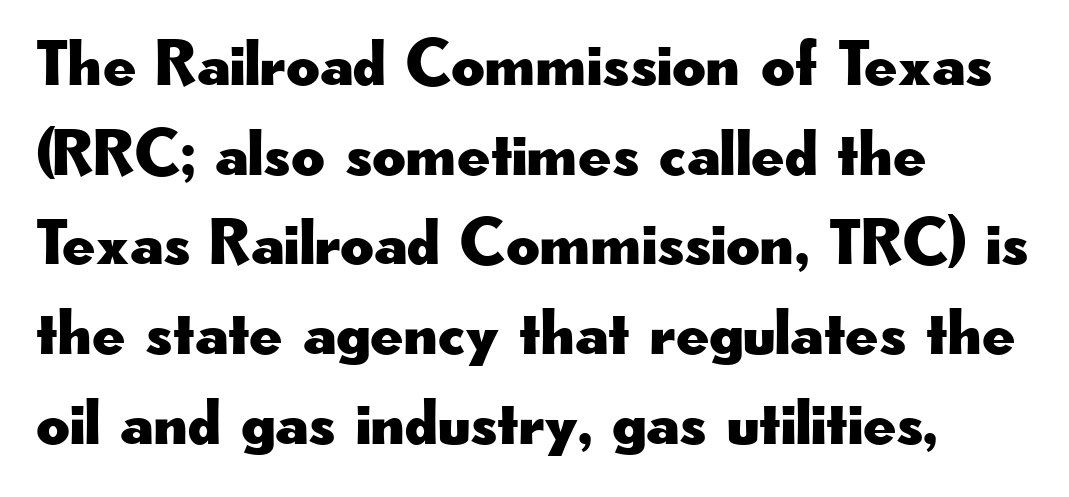
The rendering keeps characters at their native spacing. The space directly below the letters is spotless. I'd call this a sans setting — the letters go barefoot. Quick note: not italic, upright. This sample has the flowing, uneven cadence of proportional lettering.
